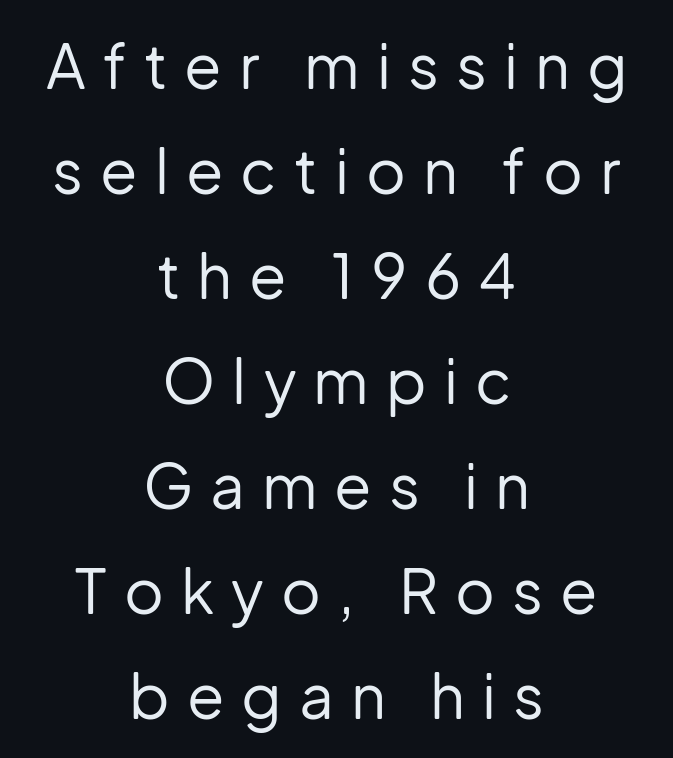
Q: Is the text bold? A: No.
Q: Is the text italic (slanted)? A: No, it is upright.
Q: Is the typeface a serif or a sans-serif typeface? A: Sans-serif.
Q: Is the text underlined? A: No.
Q: How is the paragraph aligned? A: Centered.
Q: Is the spacing between letters normal or unusually wide? A: Unusually wide.
Q: Width (condensed, normal, or wide)? A: Normal.
Q: Stroke contrast? A: Low.
Q: x-height? A: Medium.
Q: Monospaced? A: No.
